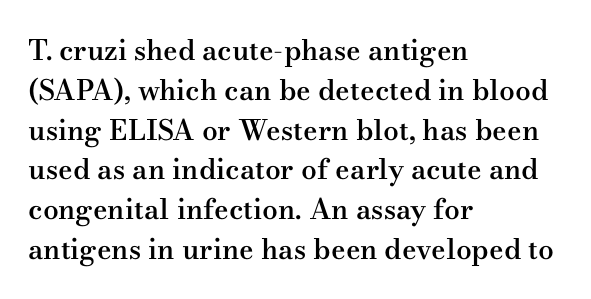
Notice how the stems are strictly vertical — no italics here. Line starts are locked; line ends wander. The type family on display is of the serif kind. The passage shown is typed in a proportional face where columns would drift. The specimen omits any rule beneath the text block's lines.
